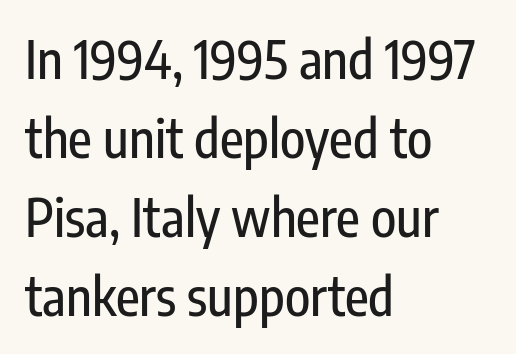
{"serif": "no", "italic": "no", "width": "condensed", "stroke_contrast": "low", "x_height": "medium", "monospaced": "no", "underline": "no", "align": "left", "line_spacing": "normal", "line_spacing_ratio": 1.52, "letter_spacing": "normal", "letter_spacing_em": 0.0, "glyph_px": 52}
